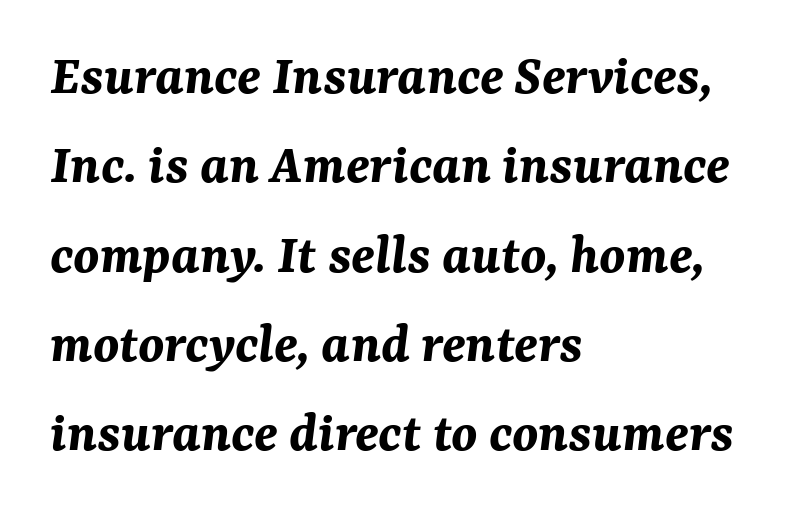
Q: Is the text bold? A: Yes.
Q: Is the text italic (slanted)? A: Yes, it leans right by about 7 degrees.
Q: Is the text underlined? A: No.
Q: How is the paragraph aligned? A: Left-aligned.
Q: Is the spacing between letters normal or unusually wide? A: Normal.
Q: Is the spacing between lines tight, normal or loose? A: Normal.
Q: Width (condensed, normal, or wide)? A: Normal.
Q: Stroke contrast? A: Medium.
Q: x-height? A: Medium.
Q: Monospaced? A: No.
